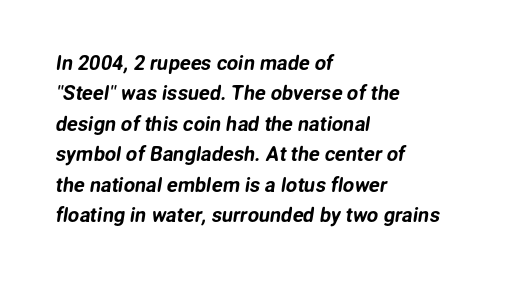
The image shows 20 px text type; set left-aligned, normal line spacing (1.52x), normal letter spacing, not underlined.
